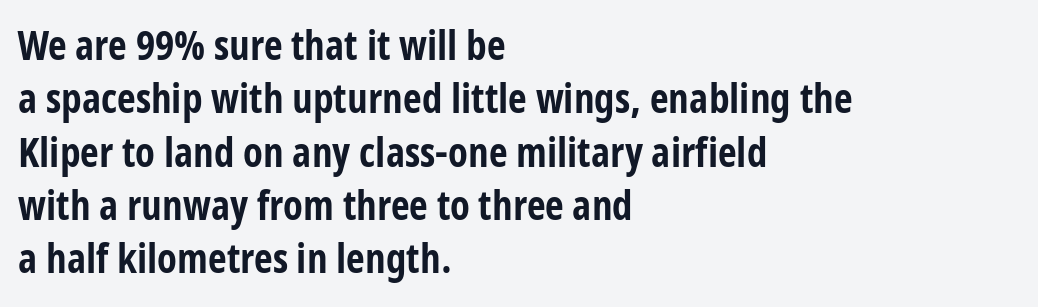
The image shows 41 px bold, condensed sans-serif type, upright; set left-aligned, normal line spacing (1.3x), normal letter spacing, not underlined; low stroke contrast and a medium x-height.
